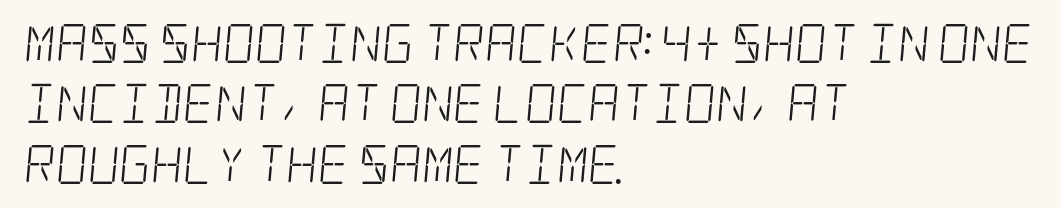
The image shows 39 px light, condensed serif type; set left-aligned, normal line spacing (1.55x), normal letter spacing, not underlined; low stroke contrast and a large x-height.
